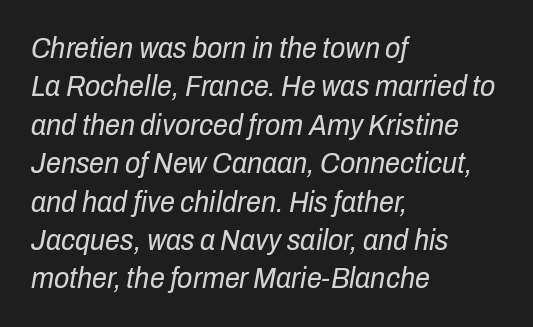
{"italic": "yes", "lean": "right", "slant_degrees": 10, "bold": "no", "weight": "regular", "width": "condensed", "stroke_contrast": "low", "x_height": "medium", "monospaced": "no", "underline": "no", "align": "left", "line_spacing": "normal", "line_spacing_ratio": 1.28, "letter_spacing": "normal", "letter_spacing_em": 0.0, "glyph_px": 30}
